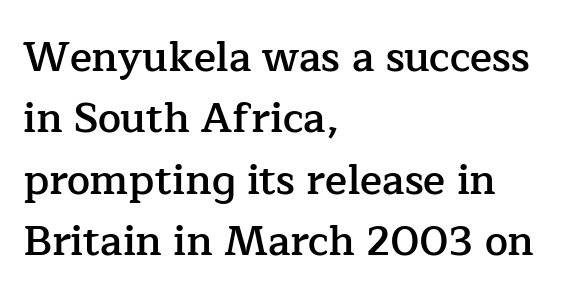
The image shows 41 px semibold serif type, upright; set left-aligned, normal line spacing (1.5x), normal letter spacing, not underlined; low stroke contrast and a medium x-height.
